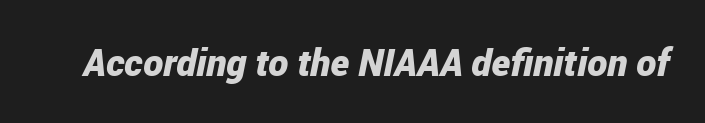
The image shows 38 px bold, condensed type, italic (leaning right); set normal letter spacing, not underlined; low stroke contrast and a medium x-height.
